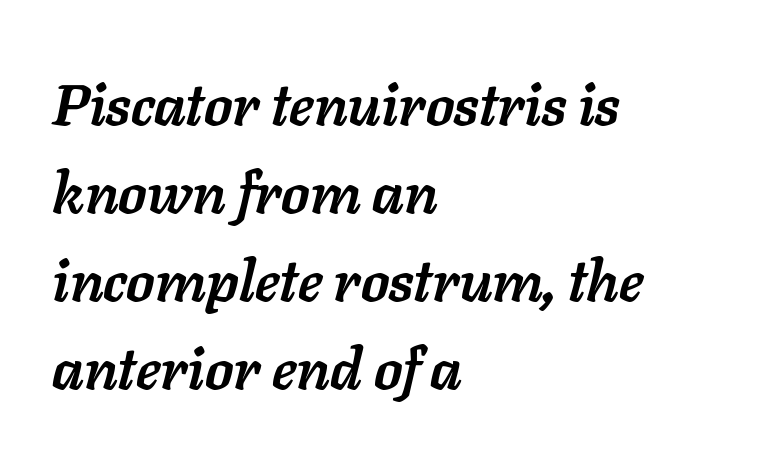
{"italic": "yes", "lean": "right", "slant_degrees": 11, "bold": "yes", "weight": "semibold", "width": "normal", "stroke_contrast": "low", "x_height": "medium", "monospaced": "no", "underline": "no", "align": "left", "line_spacing": "normal", "line_spacing_ratio": 1.52, "letter_spacing": "normal", "letter_spacing_em": 0.0, "glyph_px": 58}
